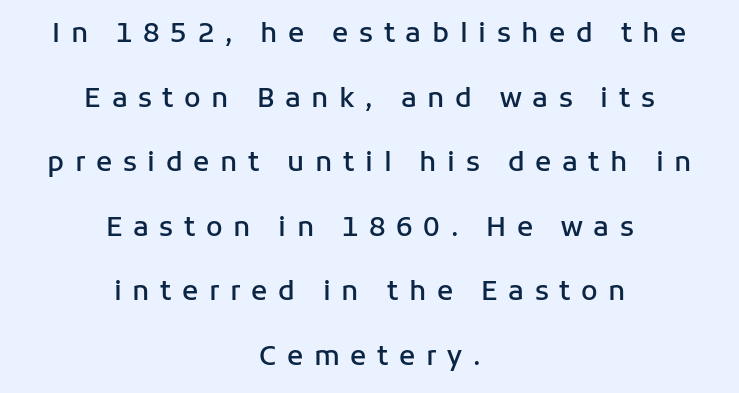
Q: Is the text bold? A: Semi-bold.
Q: Is the text italic (slanted)? A: No, it is upright.
Q: Is the text underlined? A: No.
Q: How is the paragraph aligned? A: Centered.
Q: Is the spacing between letters normal or unusually wide? A: Unusually wide.
Q: Is the spacing between lines tight, normal or loose? A: Loose.
